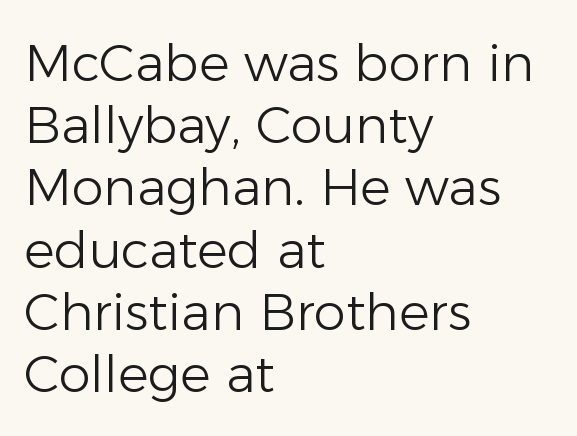
The space directly below the letters is spotless. Each letter keeps its own natural width here, so spacing adapts to shape. If you drew a ruler down the left edge, every line would touch it. The rendering shows plain stroke endings on the letterforms — a sans-serif design.
